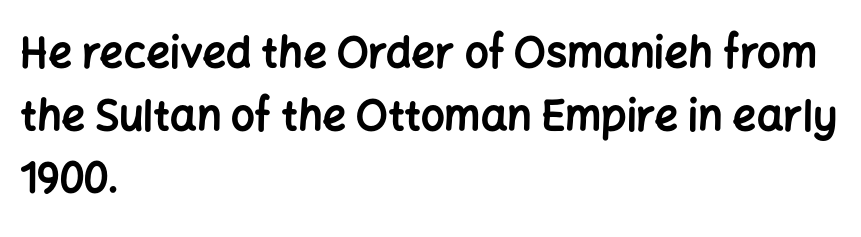
Q: Is the text bold? A: Yes.
Q: Is the text italic (slanted)? A: No, it is upright.
Q: Is the typeface a serif or a sans-serif typeface? A: Sans-serif.
Q: Is the text underlined? A: No.
Q: How is the paragraph aligned? A: Left-aligned.
Q: Is the spacing between letters normal or unusually wide? A: Normal.
Q: Is the spacing between lines tight, normal or loose? A: Normal.
Q: Width (condensed, normal, or wide)? A: Normal.
Q: Stroke contrast? A: Low.
Q: x-height? A: Medium.
Q: Monospaced? A: No.
